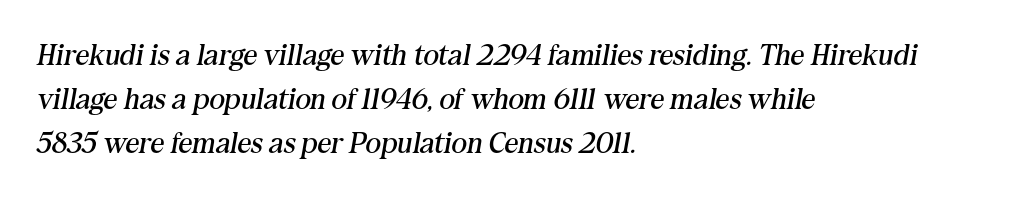
The image shows 30 px regular-weight serif type, italic (leaning right); set left-aligned, normal line spacing (1.46x), normal letter spacing, not underlined; medium stroke contrast and a medium x-height.
